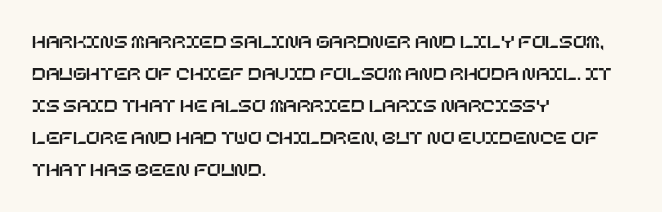
{"italic": "no", "underline": "no", "align": "left", "line_spacing": "normal", "line_spacing_ratio": 1.6, "letter_spacing": "normal", "letter_spacing_em": 0.0, "glyph_px": 20}
